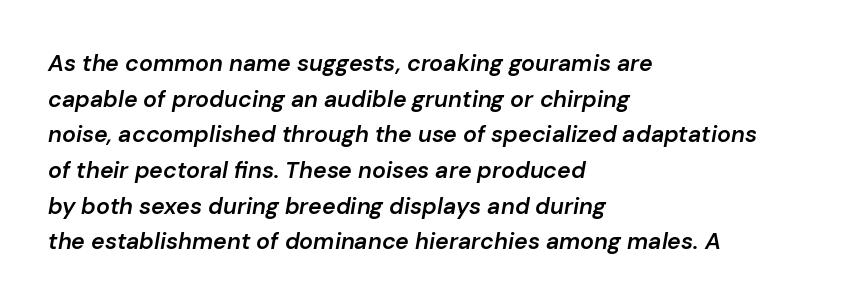
Q: Is the text bold? A: Semi-bold.
Q: Is the text italic (slanted)? A: Yes, it leans right by about 10 degrees.
Q: Is the text underlined? A: No.
Q: How is the paragraph aligned? A: Left-aligned.
Q: Is the spacing between letters normal or unusually wide? A: Normal.
Q: Is the spacing between lines tight, normal or loose? A: Normal.
